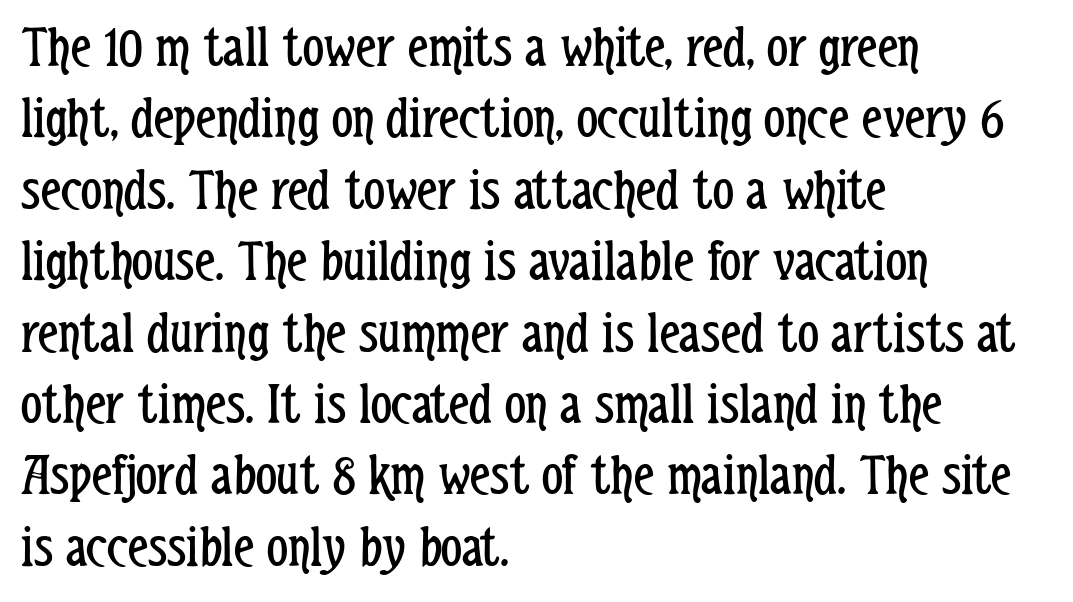
Q: Is the text bold? A: No.
Q: Is the text italic (slanted)? A: No, it is upright.
Q: Is the typeface a serif or a sans-serif typeface? A: Sans-serif.
Q: Is the text underlined? A: No.
Q: How is the paragraph aligned? A: Left-aligned.
Q: Is the spacing between letters normal or unusually wide? A: Normal.
Q: Width (condensed, normal, or wide)? A: Condensed.
Q: Stroke contrast? A: Low.
Q: x-height? A: Medium.
Q: Monospaced? A: No.
